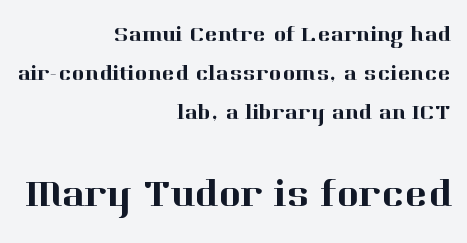
Q: Is the text italic (slanted)? A: No, it is upright.
Q: Is the typeface a serif or a sans-serif typeface? A: Serif.
Q: Is the text underlined? A: No.
Q: How is the paragraph aligned? A: Right-aligned.
Q: Is the spacing between letters normal or unusually wide? A: Normal.
Q: Which block of text is set in a larger size, the first (top) or the second (bottom)? A: The second (bottom) one.
Q: Width (condensed, normal, or wide)? A: Normal.
Q: Stroke contrast? A: High.
Q: x-height? A: Medium.
Q: Monospaced? A: No.
